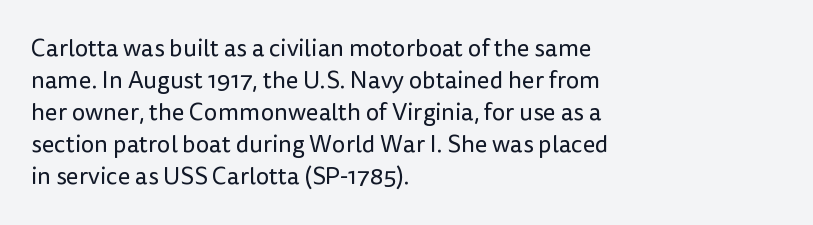
A bare baseline throughout the passage. Does the lettering tilt? It doesn't — this is upright. Leftover space on each line is placed entirely after the last word. Regarding leading, the lines here are spaced in the standard way. Inter-character spacing is left at the font's built-in metrics. Compared with a typical body face, this is equally light or lighter still.
